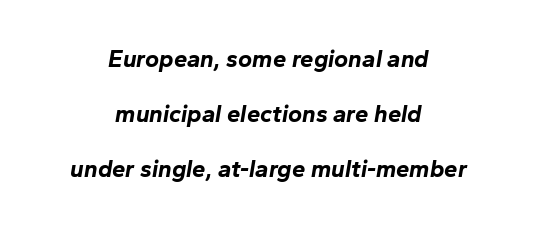
The lines in this sample share a center point and differ in where they start and stop. The passage shown leans; its letterforms are oblique. The baseline area is clear. Students, observe: this is what heavily led, spacious text looks like. The passage shown is emphatically bold. How are the letters spaced? Ordinarily, with no added tracking.
